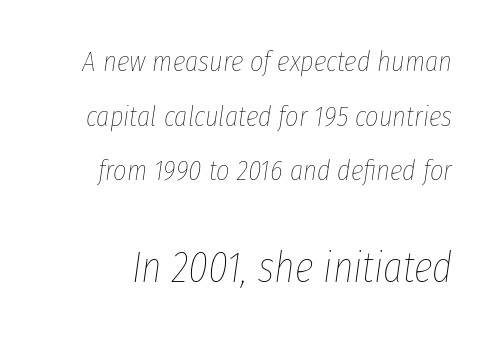
Q: Is the text bold? A: No.
Q: Is the text italic (slanted)? A: Yes, it leans right by about 8 degrees.
Q: Is the text underlined? A: No.
Q: Is the spacing between letters normal or unusually wide? A: Normal.
Q: Which block of text is set in a larger size, the first (top) or the second (bottom)? A: The second (bottom) one.
Q: Width (condensed, normal, or wide)? A: Condensed.
Q: Stroke contrast? A: Low.
Q: x-height? A: Medium.
Q: Monospaced? A: No.
